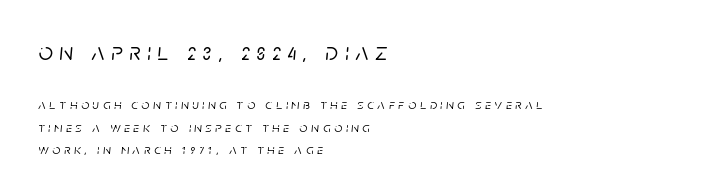
The image shows 25 px text type, italic (leaning right); set left-aligned, normal line spacing (1.58x), unusually wide letter spacing (+0.27 em), not underlined; the first (top) block is 1.79x larger.
